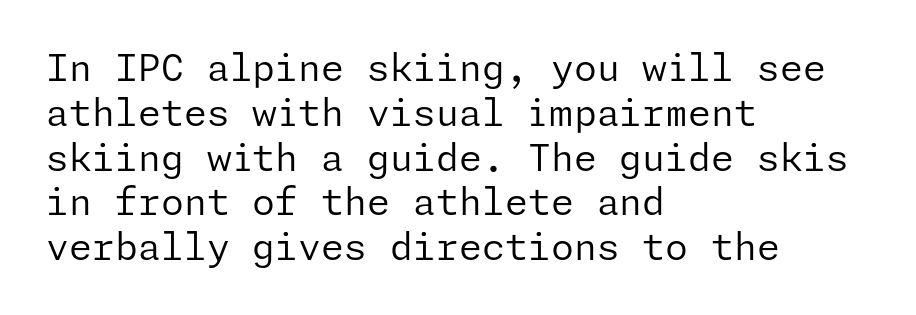
{"serif": "no", "italic": "no", "bold": "no", "weight": "regular", "width": "normal", "stroke_contrast": "low", "x_height": "medium", "underline": "no", "align": "left", "line_spacing_ratio": 1.21, "letter_spacing": "normal", "letter_spacing_em": 0.0, "glyph_px": 37}
